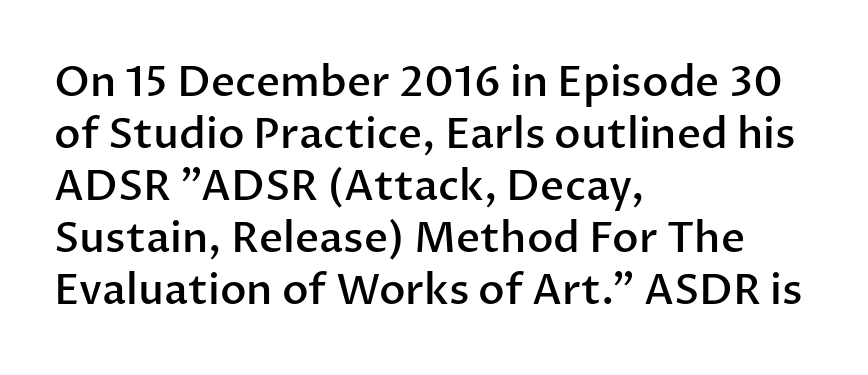
The image shows 42 px semibold sans-serif type, upright; set left-aligned, line spacing 1.24x, normal letter spacing, not underlined; low stroke contrast and a medium x-height.
